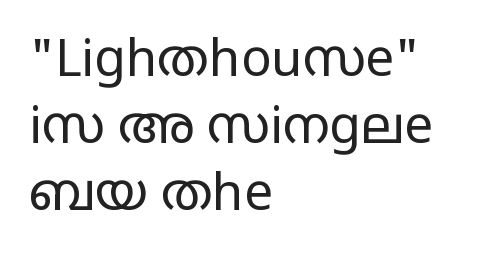
Reading down the block, your eye returns to a fixed left position each line. No word sits above an underline. Nope, no serifs anywhere on these letters. Each letter keeps its own natural width here, so spacing adapts to shape.
